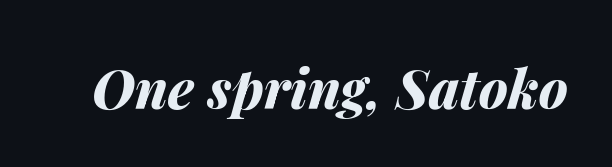
Q: Is the text bold? A: Yes.
Q: Is the text italic (slanted)? A: Yes, it leans right by about 14 degrees.
Q: Is the text underlined? A: No.
Q: Is the spacing between letters normal or unusually wide? A: Normal.
Q: Width (condensed, normal, or wide)? A: Normal.
Q: Stroke contrast? A: Medium.
Q: x-height? A: Medium.
Q: Monospaced? A: No.
